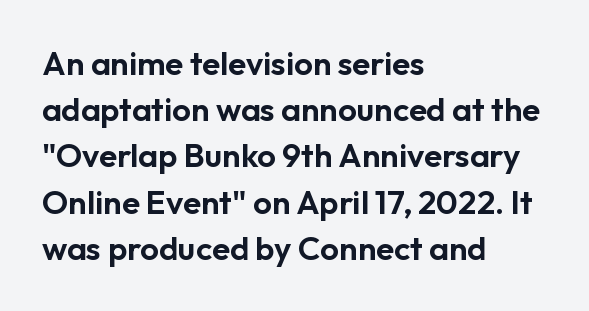
The image shows 33 px sans-serif type, upright; set left-aligned, normal line spacing (1.4x), normal letter spacing, not underlined; low stroke contrast and a medium x-height.
